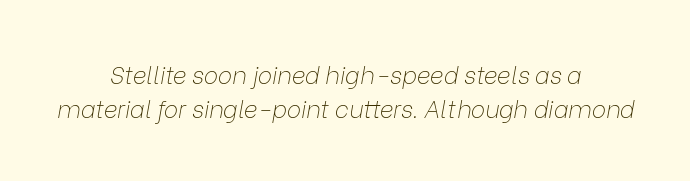
The image shows 24 px text type, italic (leaning right); set centered, normal line spacing (1.42x), normal letter spacing, not underlined.
